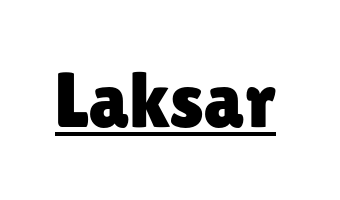
The image shows 78 px sans-serif type, upright; set normal letter spacing, underlined; low stroke contrast and a medium x-height.
